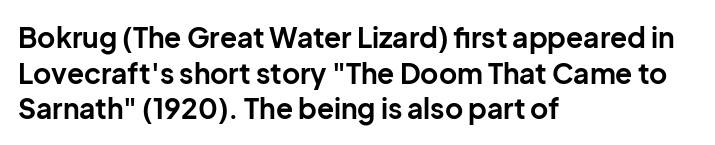
The image shows 28 px bold sans-serif type, upright; set left-aligned, normal line spacing (1.27x), normal letter spacing, not underlined; low stroke contrast and a medium x-height.
